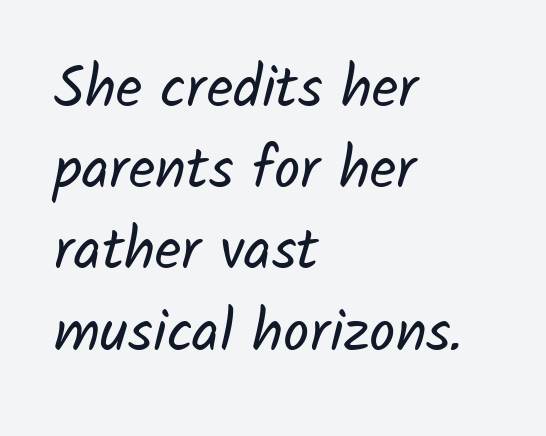
No heavy texture on the line: the type isn't bold. There is no visible air inserted between adjacent glyphs. Successive baselines arrive at the customary interval. Note the varied advance widths — an 'i' is clearly narrower than an 'm'. Casual observation: everything's shoved over to the left.
